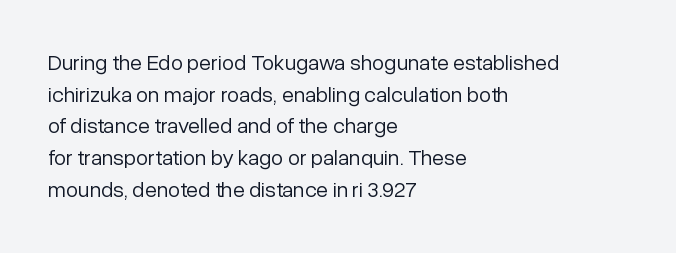
The image shows 22 px text type, upright; set left-aligned, normal line spacing (1.44x), normal letter spacing, not underlined.
